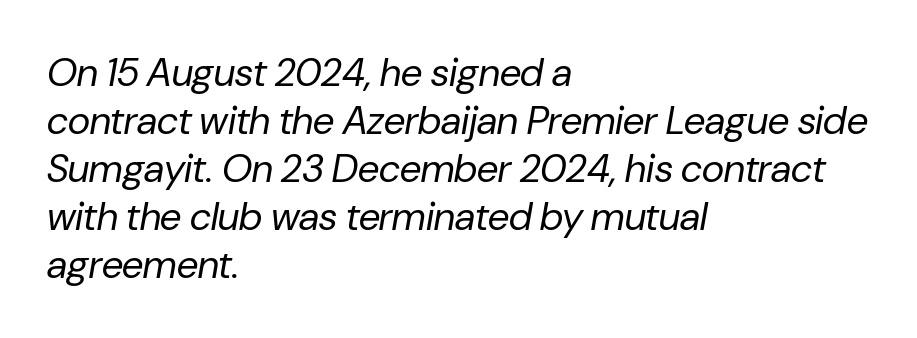
Q: Is the text bold? A: No.
Q: Is the text italic (slanted)? A: Yes, it leans right by about 10 degrees.
Q: Is the text underlined? A: No.
Q: How is the paragraph aligned? A: Left-aligned.
Q: Is the spacing between letters normal or unusually wide? A: Normal.
Q: Width (condensed, normal, or wide)? A: Normal.
Q: Stroke contrast? A: Low.
Q: x-height? A: Medium.
Q: Monospaced? A: No.
